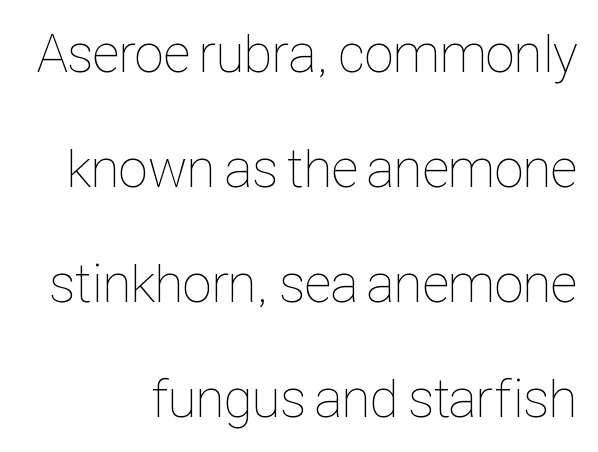
The image shows 54 px thin, condensed type, upright; set right-aligned, loose line spacing (2.13x), normal letter spacing, not underlined; low stroke contrast and a medium x-height.
